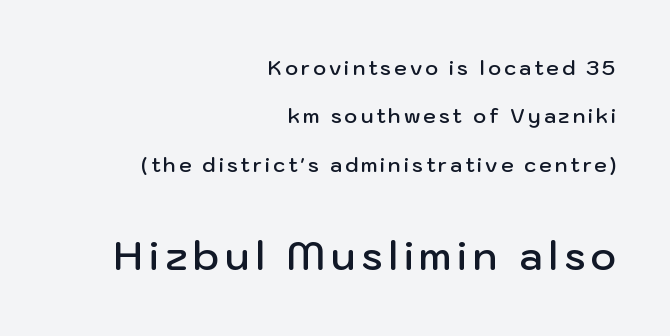
{"serif": "no", "italic": "no", "bold": "semi", "weight": "semibold", "width": "normal", "stroke_contrast": "low", "x_height": "medium", "monospaced": "no", "underline": "no", "align": "right", "line_spacing": "loose", "line_spacing_ratio": 2.42, "larger_block": "second", "size_ratio": 1.95, "glyph_px": 39}
